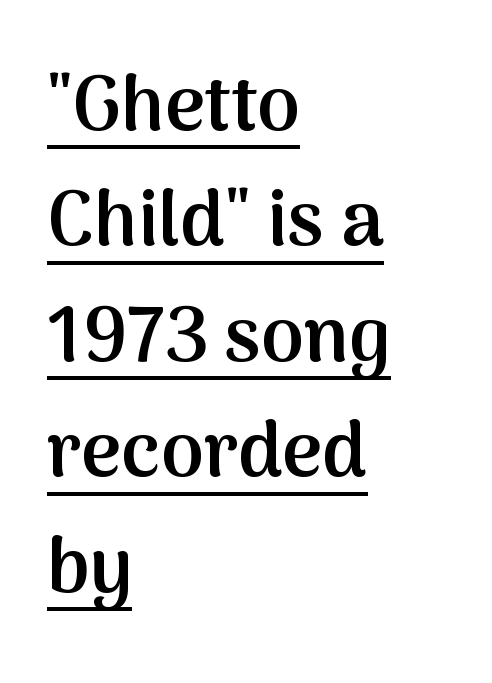
Q: Is the text bold? A: Semi-bold.
Q: Is the text italic (slanted)? A: No, it is upright.
Q: Is the typeface a serif or a sans-serif typeface? A: Sans-serif.
Q: Is the text underlined? A: Yes.
Q: How is the paragraph aligned? A: Left-aligned.
Q: Is the spacing between letters normal or unusually wide? A: Normal.
Q: Is the spacing between lines tight, normal or loose? A: Normal.
Q: Width (condensed, normal, or wide)? A: Normal.
Q: Stroke contrast? A: Medium.
Q: x-height? A: Medium.
Q: Monospaced? A: No.
